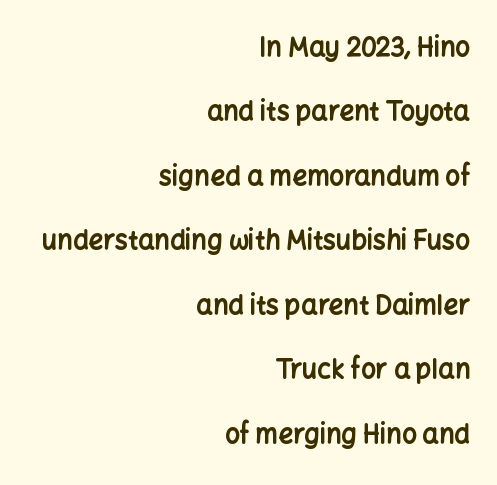
Q: Is the text bold? A: Yes.
Q: Is the text italic (slanted)? A: No, it is upright.
Q: Is the text underlined? A: No.
Q: How is the paragraph aligned? A: Right-aligned.
Q: Is the spacing between letters normal or unusually wide? A: Normal.
Q: Is the spacing between lines tight, normal or loose? A: Loose.
